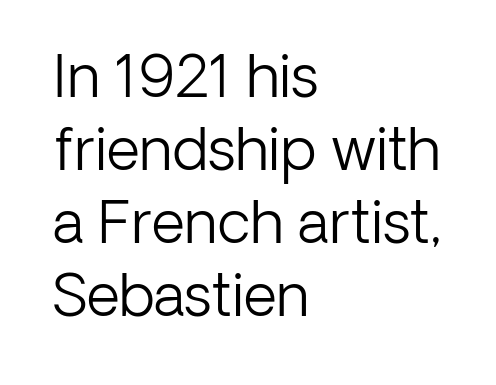
Q: Is the text bold? A: No.
Q: Is the text italic (slanted)? A: No, it is upright.
Q: Is the typeface a serif or a sans-serif typeface? A: Sans-serif.
Q: Is the text underlined? A: No.
Q: How is the paragraph aligned? A: Left-aligned.
Q: Is the spacing between letters normal or unusually wide? A: Normal.
Q: Is the spacing between lines tight, normal or loose? A: Normal.
Q: Width (condensed, normal, or wide)? A: Normal.
Q: Stroke contrast? A: Low.
Q: x-height? A: Medium.
Q: Monospaced? A: No.
